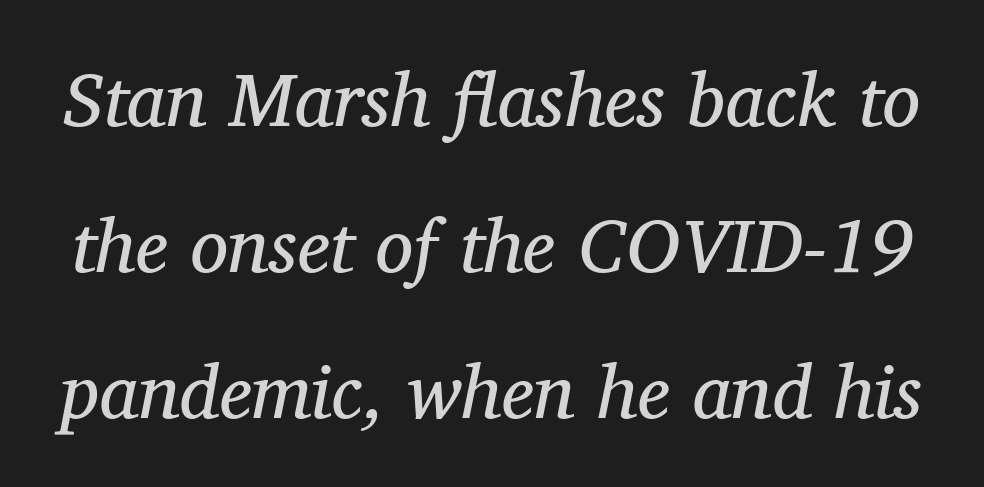
The image shows 76 px regular-weight serif type, italic (leaning right); set loose line spacing (1.92x), normal letter spacing, not underlined; medium stroke contrast and a medium x-height.
